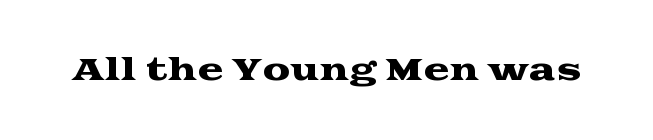
The passage shown is typed in a proportional face where columns would drift. A clean baseline with only descenders dipping below it. Ordinary non-slanted type is in use. A serif font was chosen for this passage. The passage shown has conventional tracking throughout.
